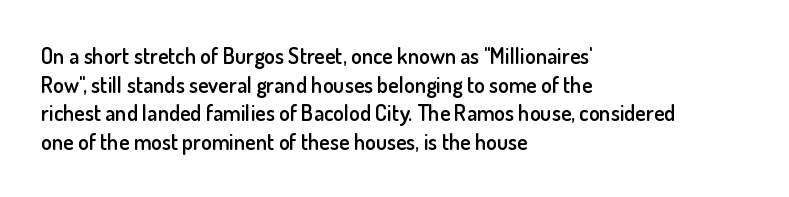
The image shows 22 px text type, upright; set left-aligned, normal line spacing (1.3x), normal letter spacing, not underlined.
